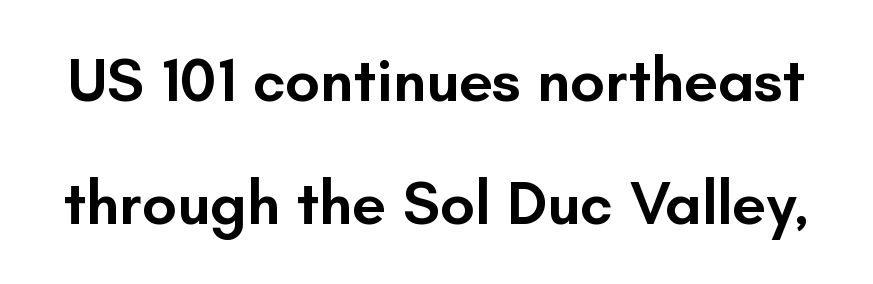
The image shows 61 px semibold sans-serif type, upright; set loose line spacing (2.02x), normal letter spacing, not underlined; low stroke contrast and a small x-height.
